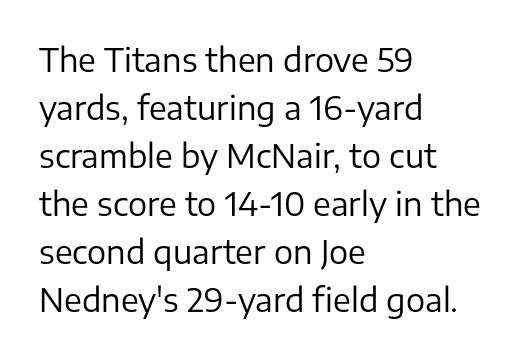
The image shows 32 px regular-weight sans-serif type, upright; set left-aligned, normal line spacing (1.5x), normal letter spacing, not underlined; low stroke contrast and a medium x-height.
